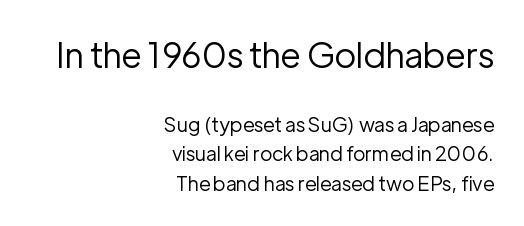
The image shows 35 px regular-weight sans-serif type, upright; set right-aligned, normal line spacing (1.48x), normal letter spacing, not underlined; the first (top) block is 1.75x larger; low stroke contrast and a medium x-height.
